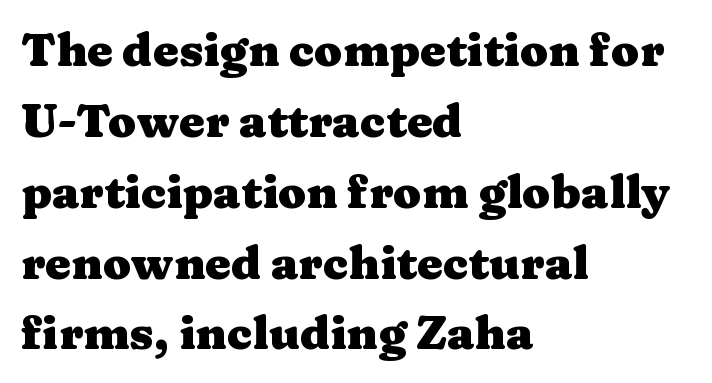
{"serif": "yes", "italic": "no", "bold": "yes", "weight": "heavy", "width": "wide", "stroke_contrast": "medium", "x_height": "medium", "monospaced": "no", "underline": "no", "align": "left", "line_spacing": "normal", "line_spacing_ratio": 1.54, "letter_spacing": "normal", "letter_spacing_em": 0.0, "glyph_px": 46}
